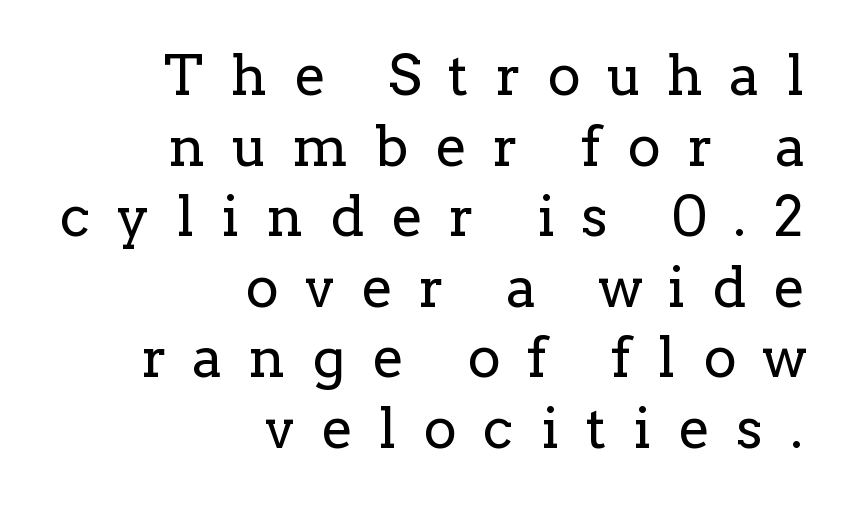
{"serif": "yes", "italic": "no", "bold": "no", "weight": "regular", "width": "normal", "stroke_contrast": "low", "x_height": "medium", "monospaced": "no", "underline": "no", "align": "right", "line_spacing": "normal", "line_spacing_ratio": 1.26, "letter_spacing": "wide", "letter_spacing_em": 0.48, "glyph_px": 56}
